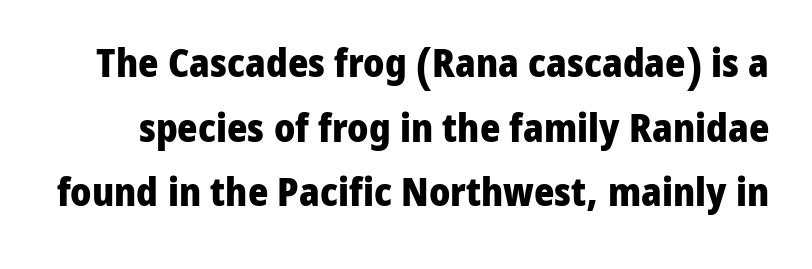
{"serif": "no", "italic": "no", "bold": "yes", "weight": "heavy", "width": "normal", "stroke_contrast": "low", "x_height": "medium", "monospaced": "no", "underline": "no", "line_spacing": "normal", "line_spacing_ratio": 1.66, "letter_spacing": "normal", "letter_spacing_em": 0.0, "glyph_px": 39}
